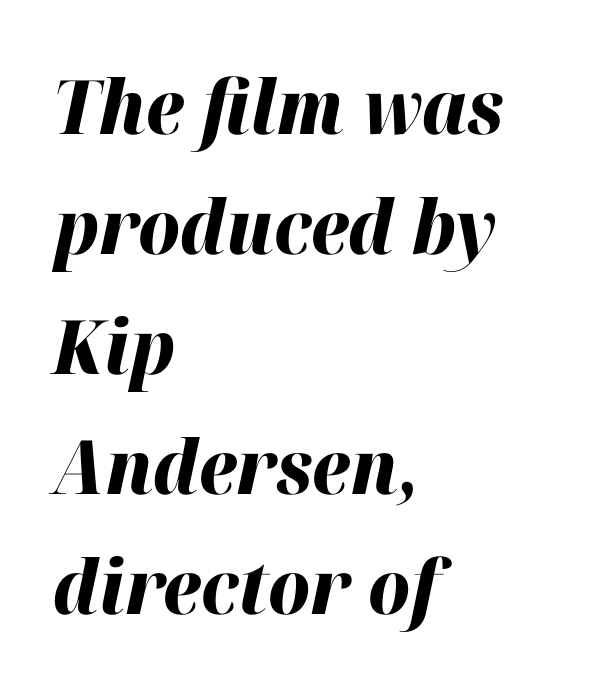
{"italic": "yes", "lean": "right", "slant_degrees": 12, "bold": "yes", "weight": "heavy", "width": "normal", "stroke_contrast": "high", "x_height": "medium", "monospaced": "no", "underline": "no", "align": "left", "line_spacing": "normal", "line_spacing_ratio": 1.6, "letter_spacing": "normal", "letter_spacing_em": 0.0, "glyph_px": 75}
